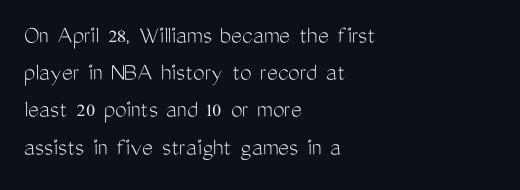
The image shows 26 px text type, upright; set left-aligned, normal line spacing (1.43x), normal letter spacing, not underlined.
